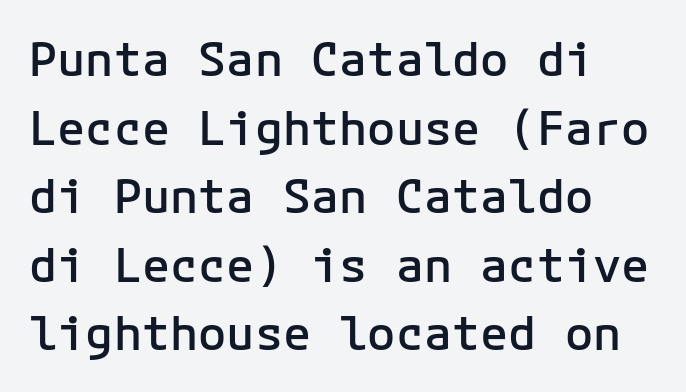
Layout note: lines flush left. Look at the bottom of the vertical strokes: they stop flat, with no serifs. Here the glyphs are tracked normally, forming tight word shapes. Reading down the column, the eye jumps a familiar distance to each next line. A somewhat darkened texture: the type is semibold rather than bold.
